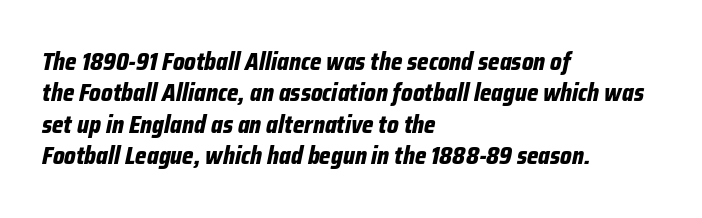
Q: Is the text bold? A: Yes.
Q: Is the text italic (slanted)? A: Yes, it leans right by about 12 degrees.
Q: Is the text underlined? A: No.
Q: How is the paragraph aligned? A: Left-aligned.
Q: Is the spacing between letters normal or unusually wide? A: Normal.
Q: Is the spacing between lines tight, normal or loose? A: Normal.
